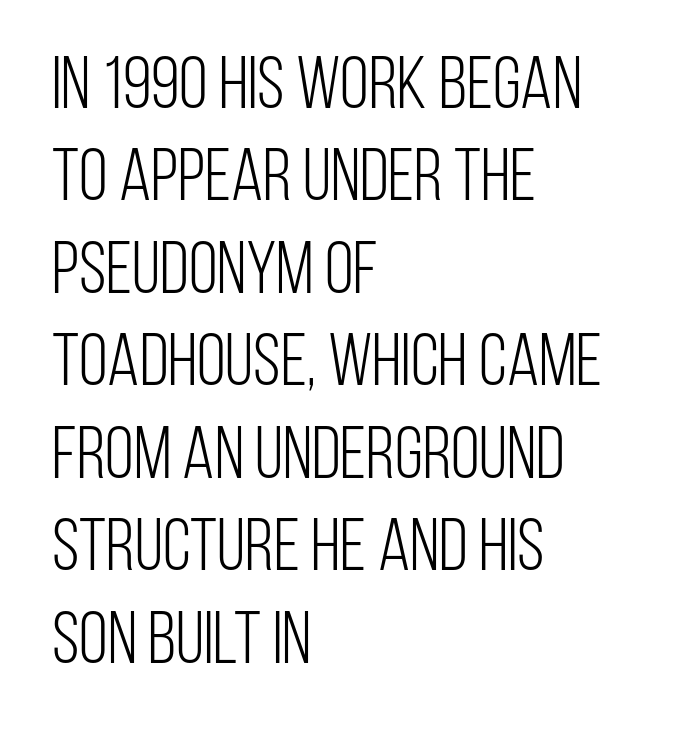
{"serif": "no", "italic": "no", "bold": "no", "weight": "light", "width": "condensed", "stroke_contrast": "low", "x_height": "large", "monospaced": "no", "underline": "no", "align": "left", "line_spacing": "normal", "line_spacing_ratio": 1.25, "letter_spacing": "normal", "letter_spacing_em": 0.0, "glyph_px": 74}
